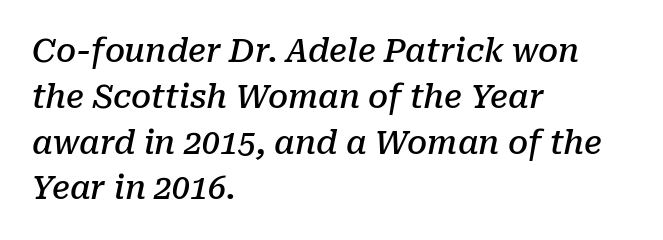
Q: Is the text bold? A: Semi-bold.
Q: Is the text italic (slanted)? A: Yes, it leans right by about 10 degrees.
Q: Is the typeface a serif or a sans-serif typeface? A: Serif.
Q: Is the text underlined? A: No.
Q: How is the paragraph aligned? A: Left-aligned.
Q: Is the spacing between letters normal or unusually wide? A: Normal.
Q: Is the spacing between lines tight, normal or loose? A: Normal.
Q: Width (condensed, normal, or wide)? A: Normal.
Q: Stroke contrast? A: Low.
Q: x-height? A: Medium.
Q: Monospaced? A: No.
